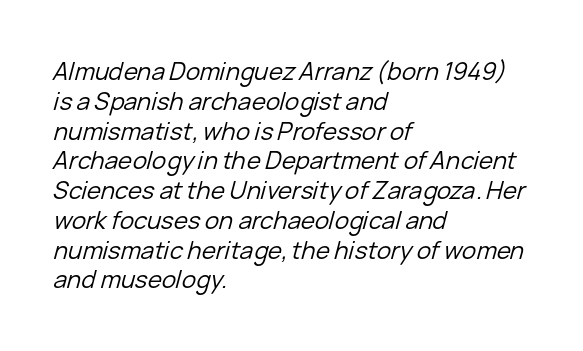
The image shows 24 px text type, italic (leaning right); set left-aligned, line spacing 1.24x, normal letter spacing, not underlined.
